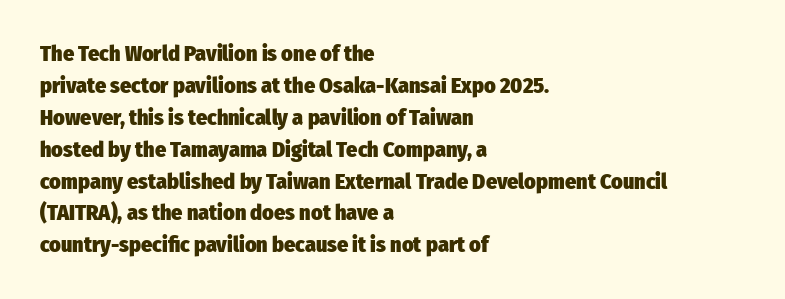
{"italic": "no", "bold": "yes", "underline": "no", "align": "left", "line_spacing": "normal", "line_spacing_ratio": 1.45, "letter_spacing": "normal", "letter_spacing_em": 0.0, "glyph_px": 22}
